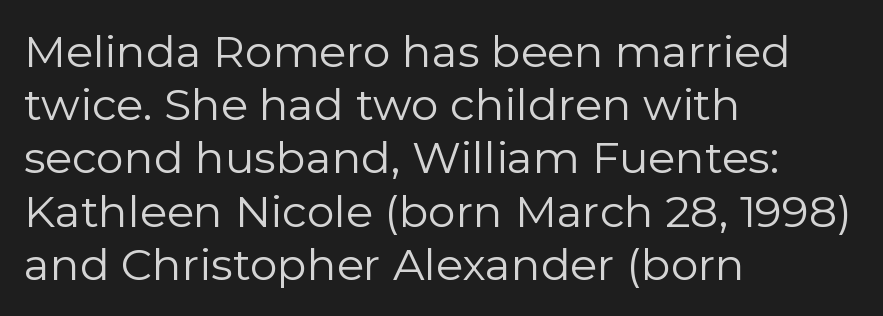
The image shows 44 px regular-weight sans-serif type, upright; set left-aligned, line spacing 1.21x, normal letter spacing, not underlined; low stroke contrast and a medium x-height.
